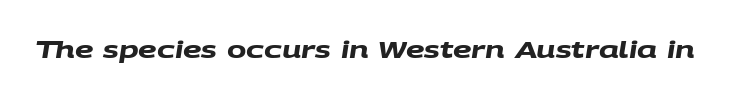
The image shows 23 px bold type; set normal letter spacing, not underlined.
